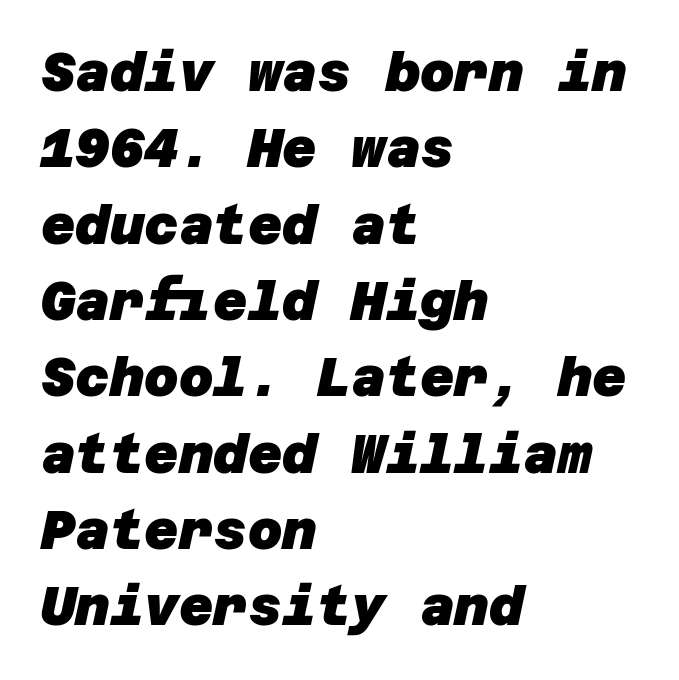
{"serif": "no", "bold": "yes", "weight": "heavy", "width": "normal", "stroke_contrast": "low", "x_height": "large", "underline": "no", "align": "left", "line_spacing": "normal", "line_spacing_ratio": 1.44, "letter_spacing": "normal", "letter_spacing_em": 0.0, "glyph_px": 53}
